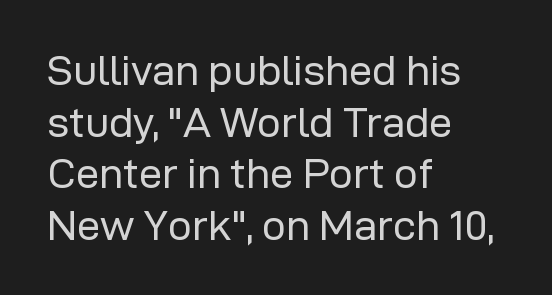
The letterforms sit at book weight or below. Serif or sans? Sans — the stroke terminals are bare. Ascenders rise straight up at ninety degrees. Descender tails drop into unmarked territory. Tracking here is standard; glyphs follow each other at the usual distance.
